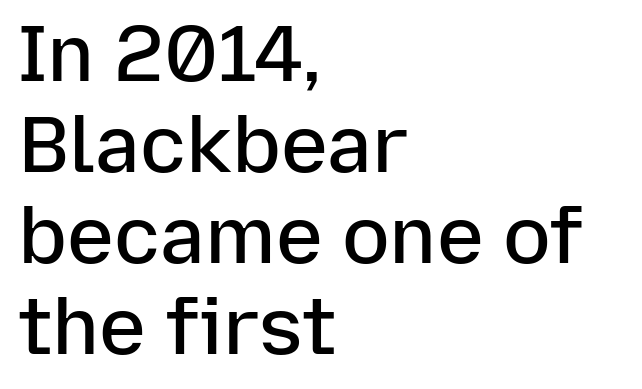
Compared with typical body copy, the letter spacing here is the same. Note the varied advance widths — an 'i' is clearly narrower than an 'm'. The typeface chosen for these lines omits serifs. Does the copy run flush right? No — it runs flush left. Is the type bold? Partly — it's a semibold, heavier than regular but not fully bold. This block would grow much taller if given ordinary leading; it's compressed now.
